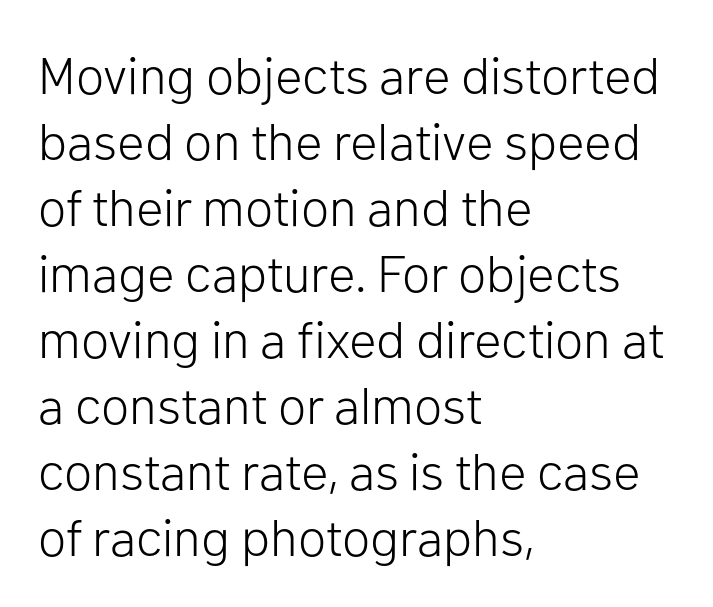
The image shows 52 px light sans-serif type, upright; set left-aligned, normal line spacing (1.27x), normal letter spacing, not underlined; low stroke contrast and a medium x-height.
